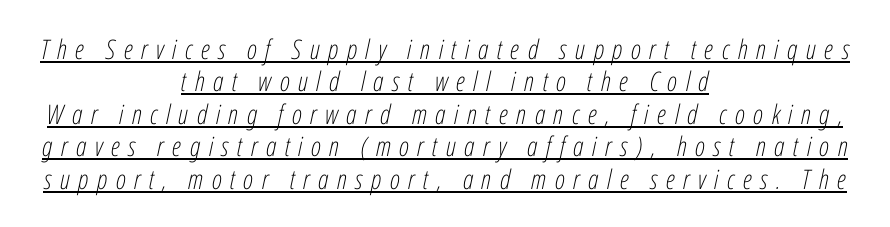
The image shows 27 px text type, italic (leaning right); set centered, line spacing 1.2x, unusually wide letter spacing (+0.31 em), underlined.
